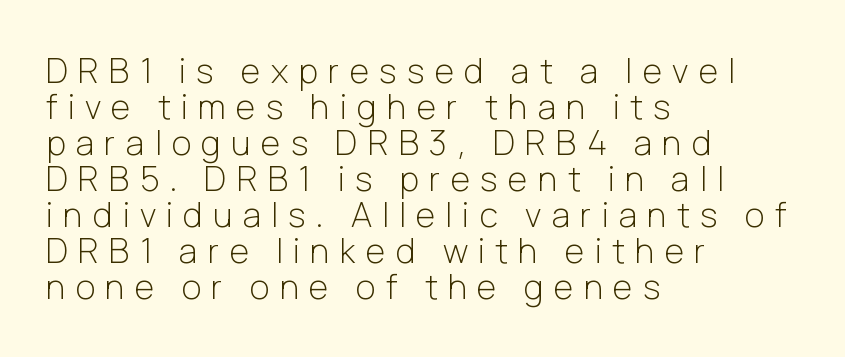
{"serif": "no", "italic": "no", "bold": "no", "weight": "light", "width": "normal", "stroke_contrast": "low", "x_height": "medium", "monospaced": "no", "underline": "no", "align": "left", "line_spacing": "tight", "line_spacing_ratio": 1.06, "letter_spacing": "wide", "letter_spacing_em": 0.3, "glyph_px": 34}
